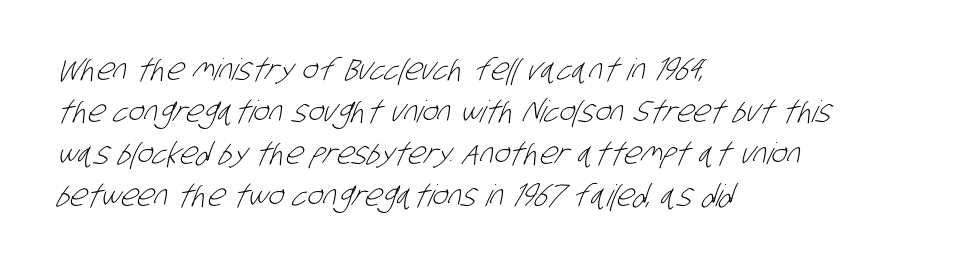
Q: Is the text bold? A: No.
Q: Is the typeface a serif or a sans-serif typeface? A: Sans-serif.
Q: Is the text underlined? A: No.
Q: How is the paragraph aligned? A: Left-aligned.
Q: Is the spacing between letters normal or unusually wide? A: Normal.
Q: Is the spacing between lines tight, normal or loose? A: Normal.
Q: Width (condensed, normal, or wide)? A: Condensed.
Q: Stroke contrast? A: Low.
Q: x-height? A: Large.
Q: Monospaced? A: No.
